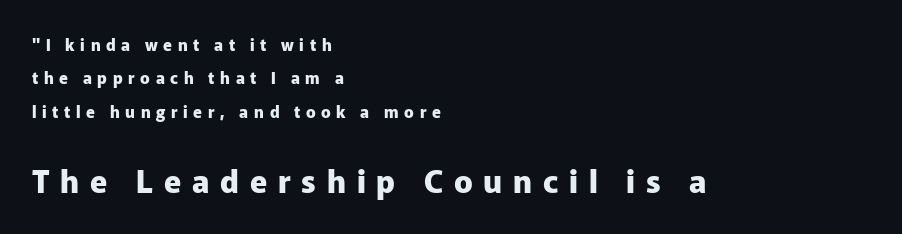
Rule under the text: the space is simply empty. In terms of posture, this sample is upright. The later block is typeset at a bigger size than the earlier block. The letters advance in unequal steps, a hallmark of proportional type. The typesetting leans heavy: a genuine bold. Nothing sits at the stroke ends, so this counts as sans-serif.
